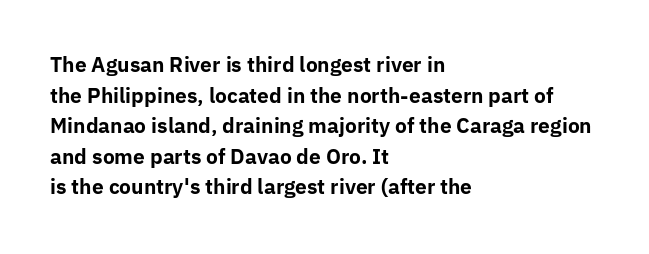
{"italic": "no", "bold": "yes", "underline": "no", "align": "left", "line_spacing": "normal", "line_spacing_ratio": 1.53, "letter_spacing": "normal", "letter_spacing_em": 0.0, "glyph_px": 20}
